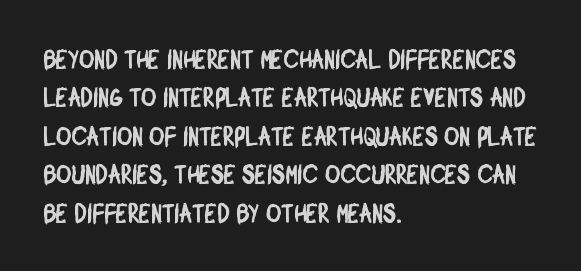
{"underline": "no", "align": "left", "line_spacing": "normal", "line_spacing_ratio": 1.48, "letter_spacing": "normal", "letter_spacing_em": 0.0, "glyph_px": 26}
